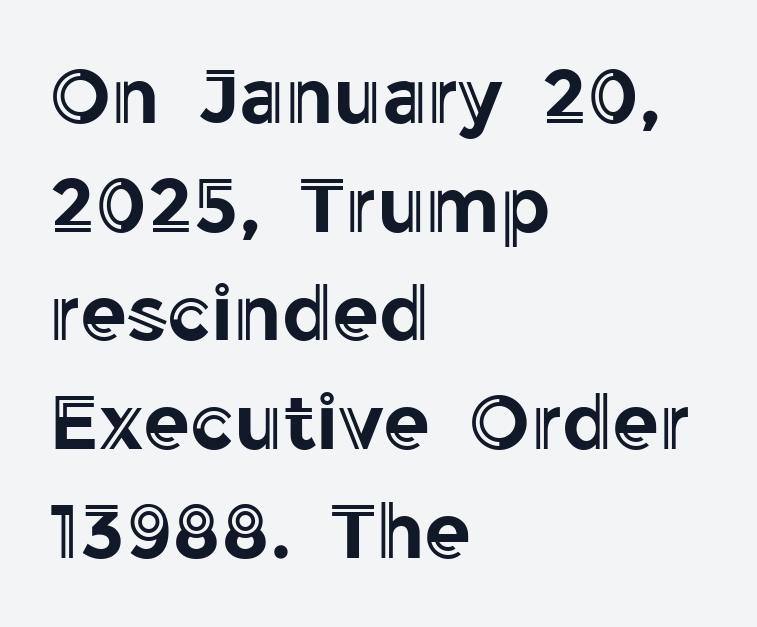
The image shows 76 px text type, upright; set left-aligned, normal line spacing (1.43x), normal letter spacing, not underlined; a medium x-height.
